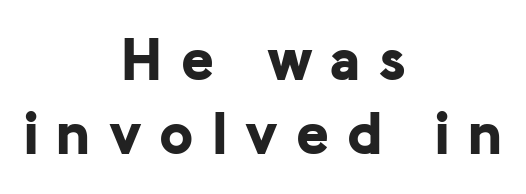
The image shows 62 px bold sans-serif type, upright; set centered, line spacing 1.19x, unusually wide letter spacing (+0.29 em), not underlined; low stroke contrast and a medium x-height.
